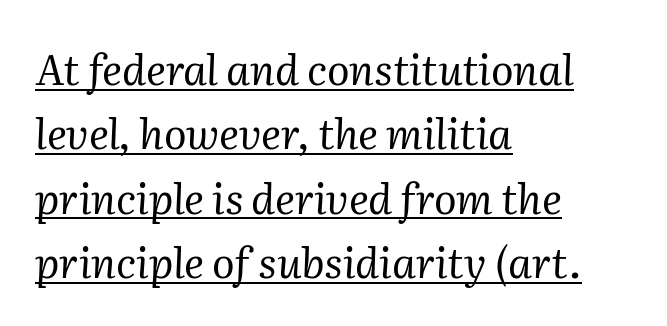
The image shows 42 px regular-weight serif type, italic (leaning right); set left-aligned, normal line spacing (1.53x), normal letter spacing, underlined; medium stroke contrast and a medium x-height.
